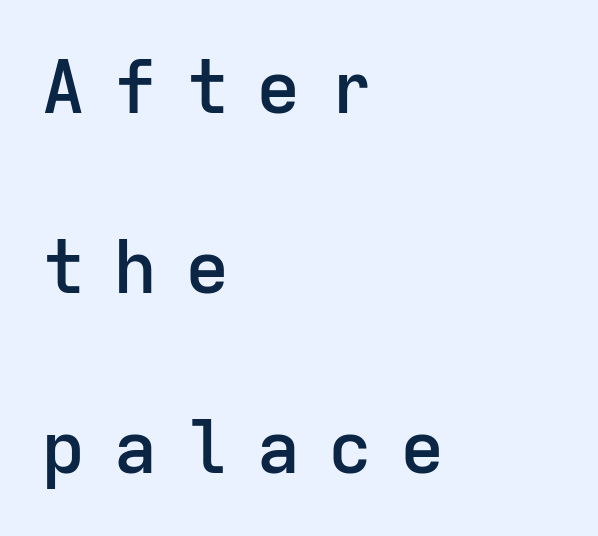
Q: Is the text bold? A: Semi-bold.
Q: Is the text italic (slanted)? A: No, it is upright.
Q: Is the typeface a serif or a sans-serif typeface? A: Sans-serif.
Q: Is the text underlined? A: No.
Q: How is the paragraph aligned? A: Left-aligned.
Q: Is the spacing between letters normal or unusually wide? A: Unusually wide.
Q: Is the spacing between lines tight, normal or loose? A: Loose.
Q: Width (condensed, normal, or wide)? A: Normal.
Q: Stroke contrast? A: Low.
Q: x-height? A: Medium.
Q: Monospaced? A: Yes.
